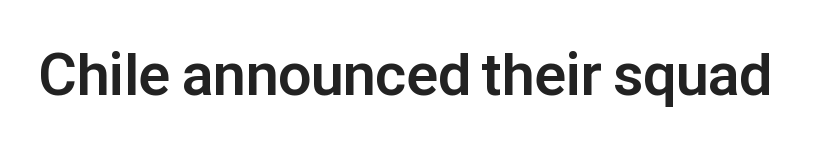
The image shows 59 px bold sans-serif type, upright; set normal letter spacing, not underlined; low stroke contrast and a medium x-height.
